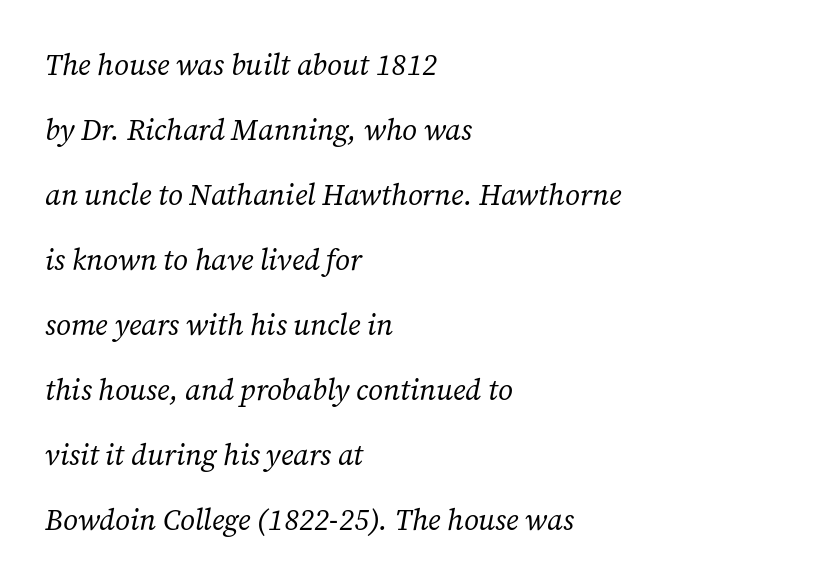
{"serif": "yes", "italic": "yes", "lean": "right", "slant_degrees": 12, "bold": "no", "weight": "regular", "width": "normal", "stroke_contrast": "low", "x_height": "medium", "monospaced": "no", "underline": "no", "align": "left", "line_spacing": "loose", "line_spacing_ratio": 2.24, "letter_spacing": "normal", "letter_spacing_em": 0.0, "glyph_px": 29}
